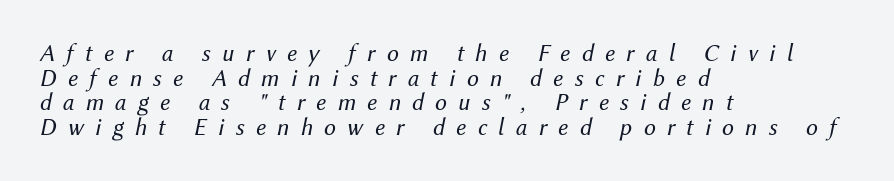
The image shows 24 px text type, italic (leaning right); set left-aligned, tight line spacing (1.03x), unusually wide letter spacing (+0.47 em), not underlined.
